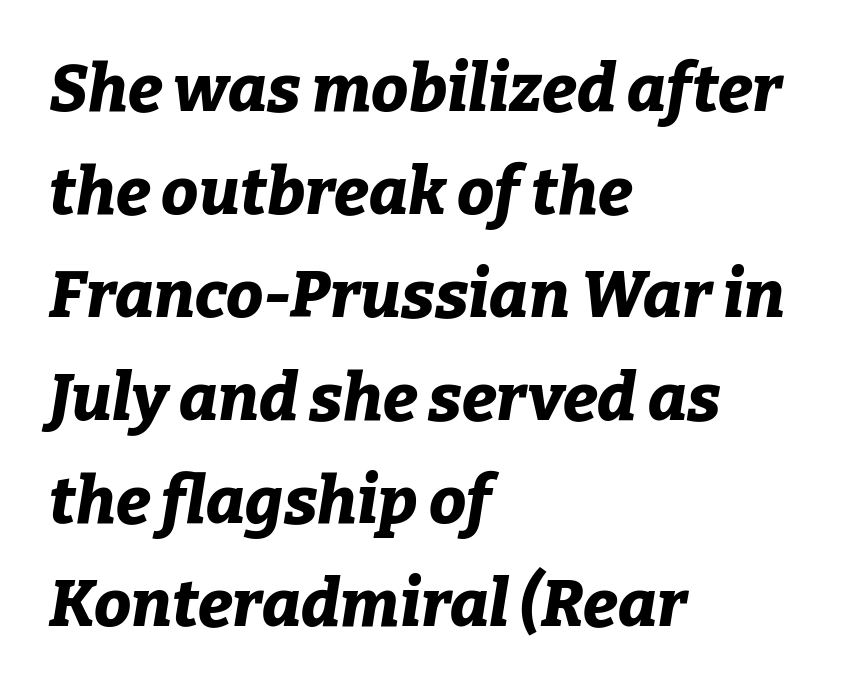
{"italic": "yes", "lean": "right", "slant_degrees": 9, "bold": "yes", "weight": "bold", "width": "normal", "stroke_contrast": "low", "x_height": "medium", "monospaced": "no", "underline": "no", "align": "left", "line_spacing": "normal", "line_spacing_ratio": 1.56, "letter_spacing": "normal", "letter_spacing_em": 0.0, "glyph_px": 66}
